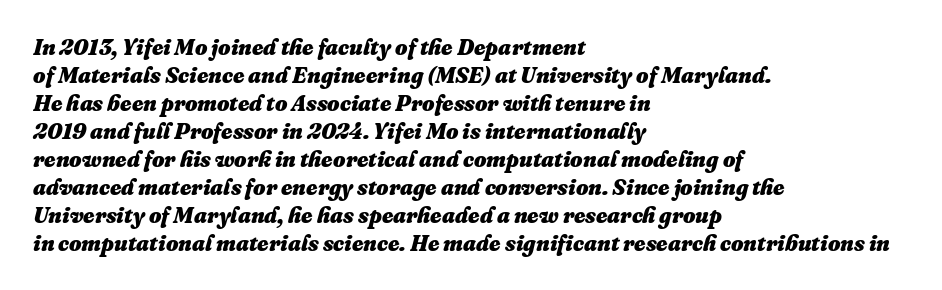
{"italic": "yes", "lean": "right", "slant_degrees": 16, "bold": "yes", "underline": "no", "align": "left", "line_spacing": "normal", "line_spacing_ratio": 1.27, "letter_spacing": "normal", "letter_spacing_em": 0.0, "glyph_px": 22}
